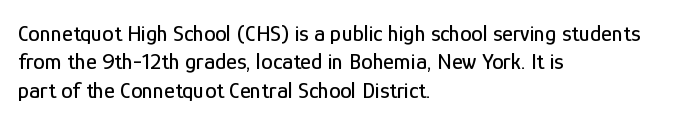
One-word summary of the alignment: left. These lines keep a tight, regular rhythm from letter to letter. Letters rest on an invisible, unmarked baseline. In terms of posture, this sample is upright.
